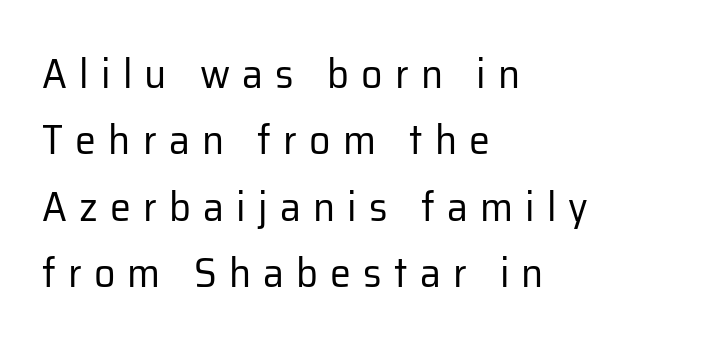
Q: Is the text bold? A: No.
Q: Is the text italic (slanted)? A: No, it is upright.
Q: Is the typeface a serif or a sans-serif typeface? A: Sans-serif.
Q: Is the text underlined? A: No.
Q: How is the paragraph aligned? A: Left-aligned.
Q: Is the spacing between letters normal or unusually wide? A: Unusually wide.
Q: Is the spacing between lines tight, normal or loose? A: Normal.
Q: Width (condensed, normal, or wide)? A: Normal.
Q: Stroke contrast? A: Low.
Q: x-height? A: Medium.
Q: Monospaced? A: No.
